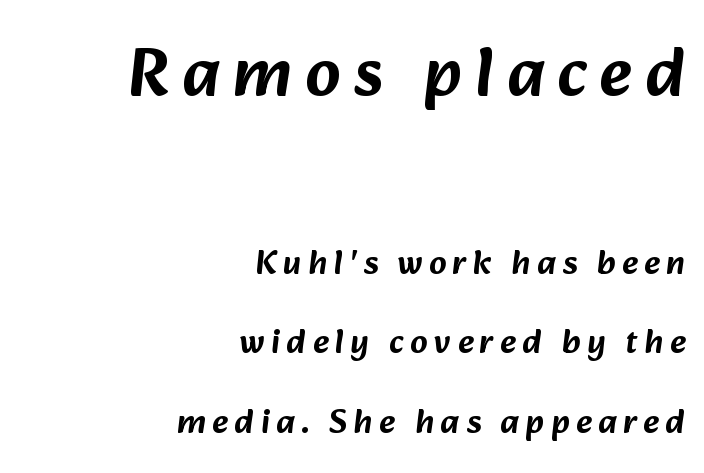
The image shows 69 px sans-serif type; set right-aligned, loose line spacing (2.34x), not underlined; the first (top) block is 2.03x larger; low stroke contrast and a medium x-height.
